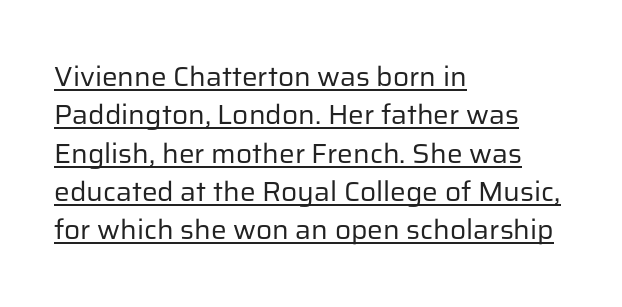
The image shows 28 px regular-weight sans-serif type, upright; set left-aligned, normal line spacing (1.37x), normal letter spacing, underlined; low stroke contrast and a medium x-height.
